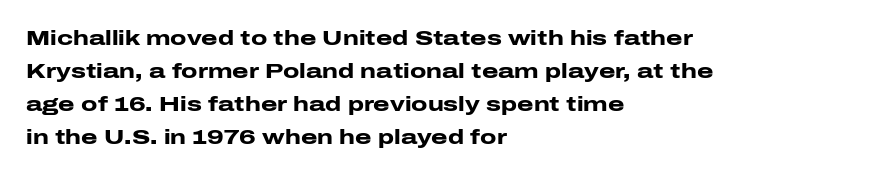
Q: Is the text bold? A: Yes.
Q: Is the text italic (slanted)? A: No, it is upright.
Q: Is the text underlined? A: No.
Q: How is the paragraph aligned? A: Left-aligned.
Q: Is the spacing between letters normal or unusually wide? A: Normal.
Q: Is the spacing between lines tight, normal or loose? A: Normal.
